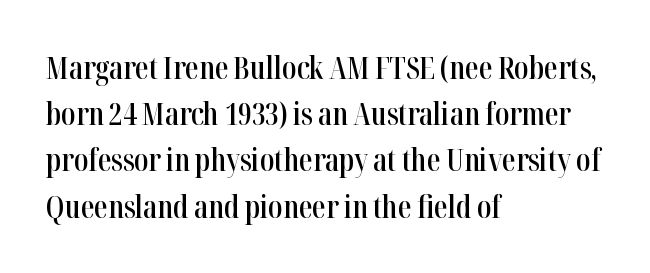
The image shows 30 px semibold, condensed serif type, upright; set left-aligned, normal line spacing (1.54x), normal letter spacing, not underlined; high stroke contrast and a medium x-height.
